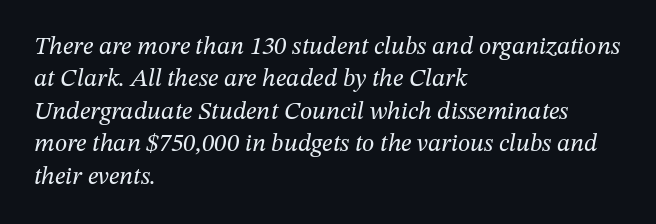
The image shows 25 px text type, italic (leaning right); set left-aligned, normal line spacing (1.3x), normal letter spacing, not underlined.
